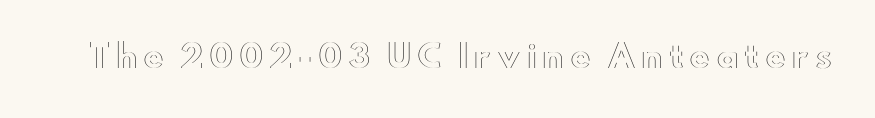
Q: Is the text italic (slanted)? A: No, it is upright.
Q: Is the text underlined? A: No.
Q: Width (condensed, normal, or wide)? A: Wide.
Q: x-height? A: Small.
Q: Monospaced? A: No.
